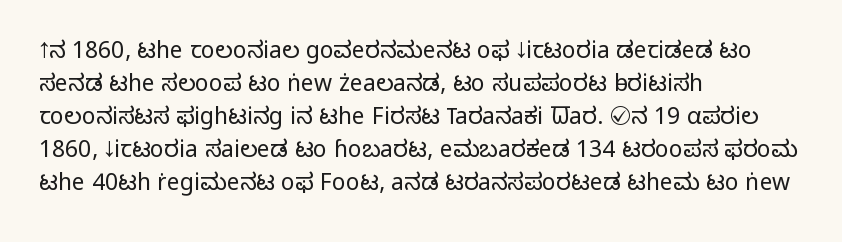
Q: Is the text bold? A: No.
Q: Is the text italic (slanted)? A: No, it is upright.
Q: Is the text underlined? A: No.
Q: How is the paragraph aligned? A: Left-aligned.
Q: Is the spacing between letters normal or unusually wide? A: Normal.
Q: Is the spacing between lines tight, normal or loose? A: Normal.
